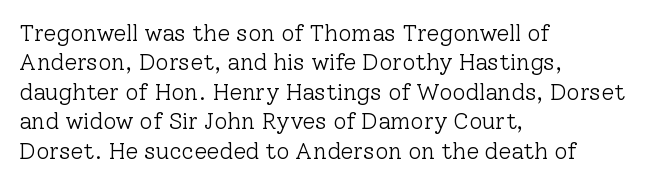
It's the straight-up-and-down kind of type. The face used here is rendered with its standard letterfit. The setting favours the left margin, as ordinary paragraphs usually do. This is not heavy type; no bold has been used. Interline gaps are of average width in this sample.
